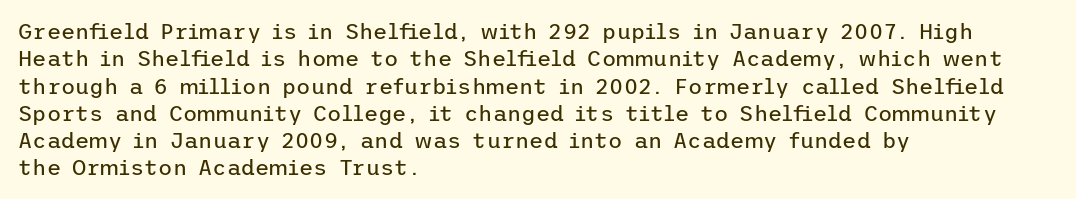
The image shows 22 px text type, upright; set left-aligned, line spacing 1.24x, normal letter spacing, not underlined.
